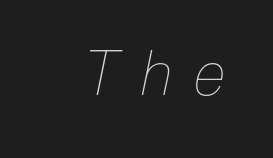
{"italic": "yes", "lean": "right", "slant_degrees": 12, "bold": "no", "weight": "thin", "width": "condensed", "stroke_contrast": "low", "x_height": "medium", "monospaced": "no", "underline": "no", "letter_spacing": "wide", "letter_spacing_em": 0.37, "glyph_px": 61}
